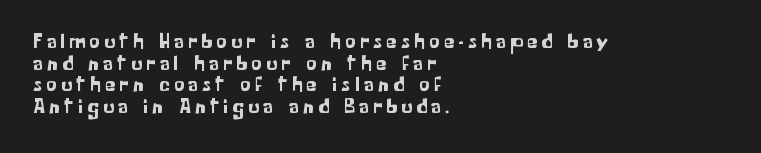
{"italic": "no", "underline": "no", "align": "left", "line_spacing": "tight", "line_spacing_ratio": 1.03, "letter_spacing": "wide", "letter_spacing_em": 0.21, "glyph_px": 21}
